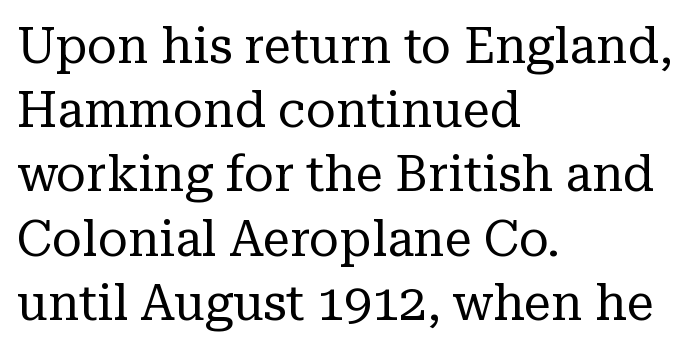
{"serif": "yes", "italic": "no", "bold": "no", "weight": "regular", "width": "normal", "stroke_contrast": "low", "x_height": "medium", "monospaced": "no", "underline": "no", "align": "left", "line_spacing": "normal", "line_spacing_ratio": 1.31, "letter_spacing": "normal", "letter_spacing_em": 0.0, "glyph_px": 49}
